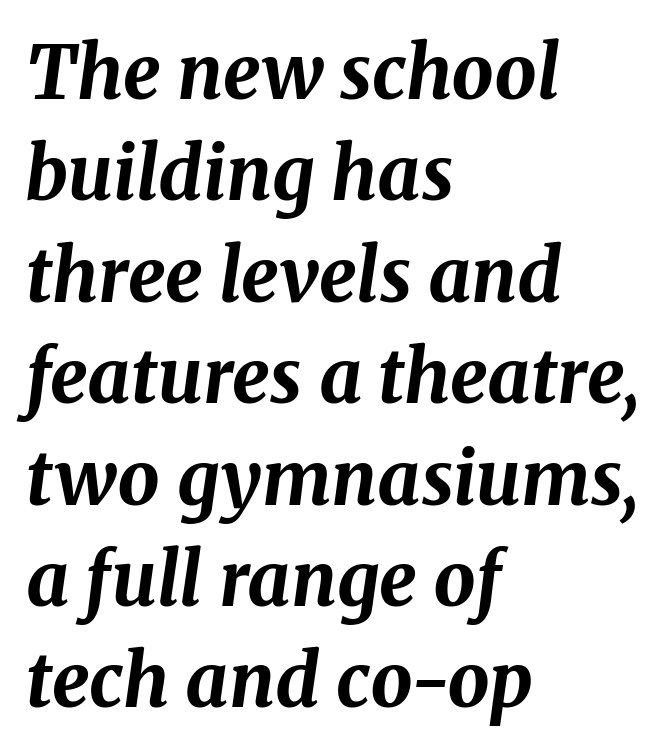
These words are printed bold, with thick strokes throughout. Do the characters align in a grid? No, the font is proportional. Reading down the block, your eye returns to a fixed left position each line. Posture: slanted. Has an underline been added? It has not.
